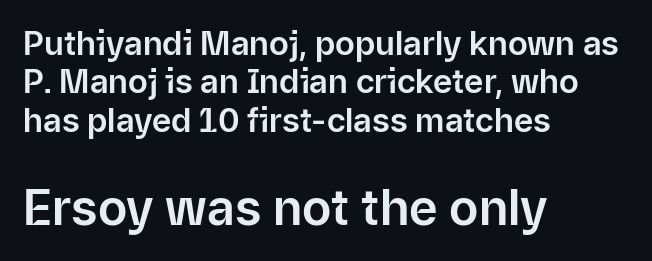
Q: Is the text italic (slanted)? A: No, it is upright.
Q: Is the typeface a serif or a sans-serif typeface? A: Sans-serif.
Q: Is the text underlined? A: No.
Q: How is the paragraph aligned? A: Left-aligned.
Q: Is the spacing between letters normal or unusually wide? A: Normal.
Q: Which block of text is set in a larger size, the first (top) or the second (bottom)? A: The second (bottom) one.
Q: Width (condensed, normal, or wide)? A: Normal.
Q: Stroke contrast? A: Low.
Q: x-height? A: Medium.
Q: Monospaced? A: No.
